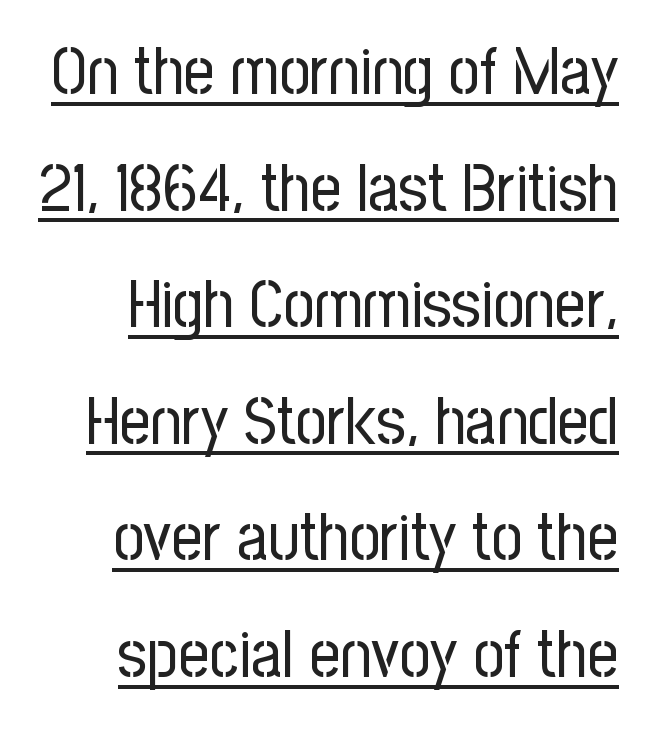
The image shows 67 px regular-weight, condensed sans-serif type, upright; set line spacing 1.74x, normal letter spacing, underlined; low stroke contrast and a medium x-height.
